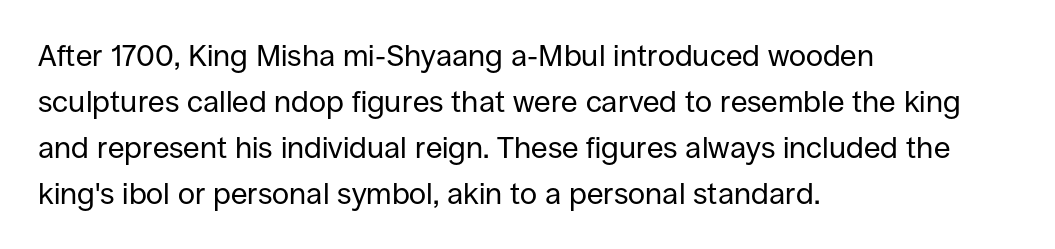
The image shows 30 px regular-weight sans-serif type, upright; set left-aligned, normal line spacing (1.53x), normal letter spacing, not underlined; low stroke contrast and a large x-height.
